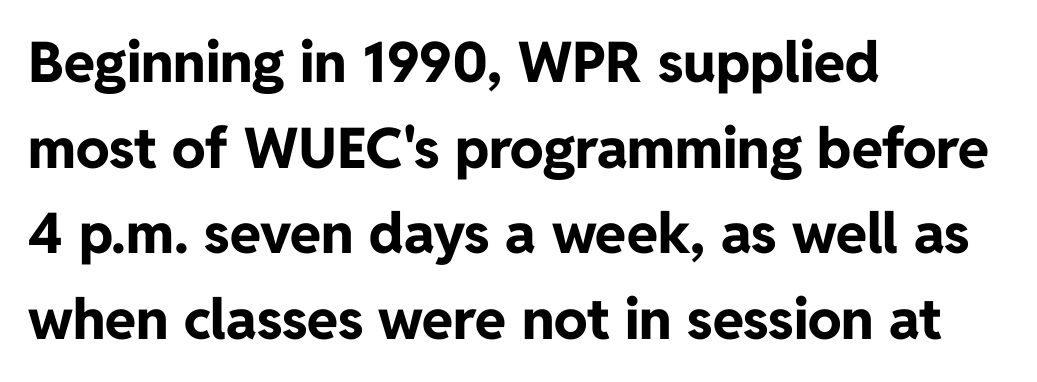
The letters stand straight up with perfectly vertical stems. The letters advance in unequal steps, a hallmark of proportional type. Type style note: lacks serifs. Between one letter and the next there's only the usual sliver of space.
